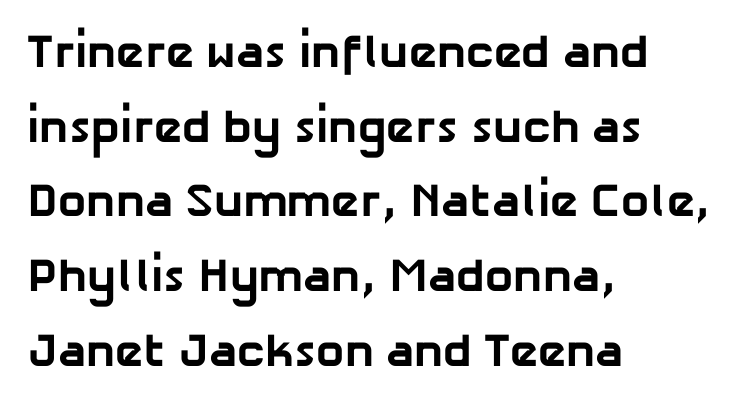
The vertical gap from one line to the next is medium. Short and long lines alike share a common starting point at left. The glyphs are unaccompanied by any horizontal stroke below them. A sans-serif font was chosen for this passage. These words are printed bold, with thick strokes throughout. Note the varied advance widths — an 'i' is clearly narrower than an 'm'.
